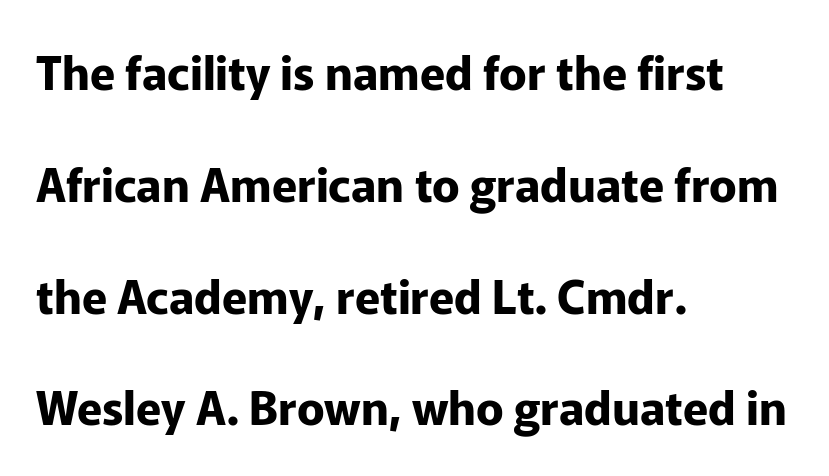
{"serif": "no", "italic": "no", "bold": "yes", "weight": "bold", "width": "normal", "stroke_contrast": "low", "x_height": "medium", "monospaced": "no", "underline": "no", "align": "left", "line_spacing": "loose", "line_spacing_ratio": 2.43, "letter_spacing": "normal", "letter_spacing_em": 0.0, "glyph_px": 46}
